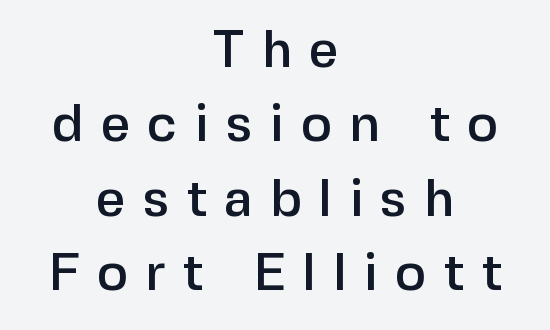
The image shows 52 px sans-serif type, upright; set centered, normal line spacing (1.43x), unusually wide letter spacing (+0.33 em), not underlined; low stroke contrast and a medium x-height.
